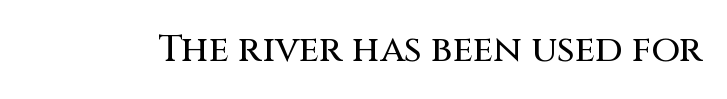
Letter spacing: default. Is this a fixed-width face? No — the glyphs have proportional, varying widths. Style check: upright. The passage shown is not underscored anywhere. In terms of letterform style, serifs are entirely absent.
